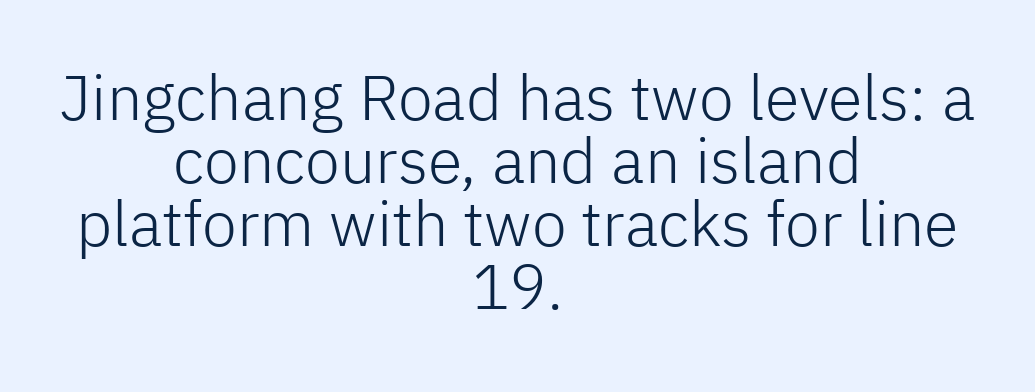
Q: Is the text bold? A: No.
Q: Is the text italic (slanted)? A: No, it is upright.
Q: Is the typeface a serif or a sans-serif typeface? A: Sans-serif.
Q: Is the text underlined? A: No.
Q: How is the paragraph aligned? A: Centered.
Q: Is the spacing between letters normal or unusually wide? A: Normal.
Q: Is the spacing between lines tight, normal or loose? A: Tight.
Q: Width (condensed, normal, or wide)? A: Normal.
Q: Stroke contrast? A: Low.
Q: x-height? A: Medium.
Q: Monospaced? A: No.
